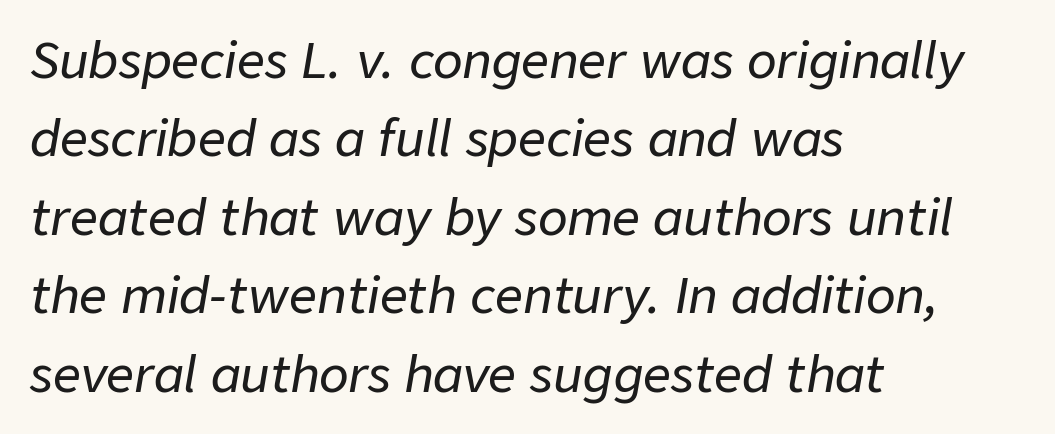
The zone under the glyphs is completely vacant. The lines are quadded left. The axis of the letterforms is tilted away from vertical. The rendering uses natural spacing where letterforms have individual widths. In terms of letterspacing, this is plain default setting. The space between consecutive lines is moderate.
